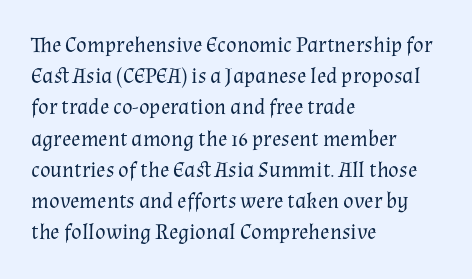
Every row of glyphs begins at an identical x-position on the left. The typesetting does not lean heavy: it is not bold. One glance says typical: line gaps are just what's usual. Underlining? Definitely not there.
